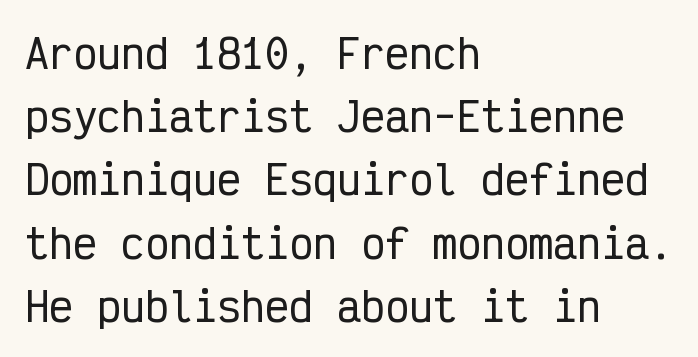
{"serif": "no", "italic": "no", "width": "condensed", "stroke_contrast": "low", "x_height": "medium", "monospaced": "yes", "underline": "no", "align": "left", "line_spacing": "normal", "line_spacing_ratio": 1.58, "letter_spacing": "normal", "letter_spacing_em": 0.0, "glyph_px": 40}
